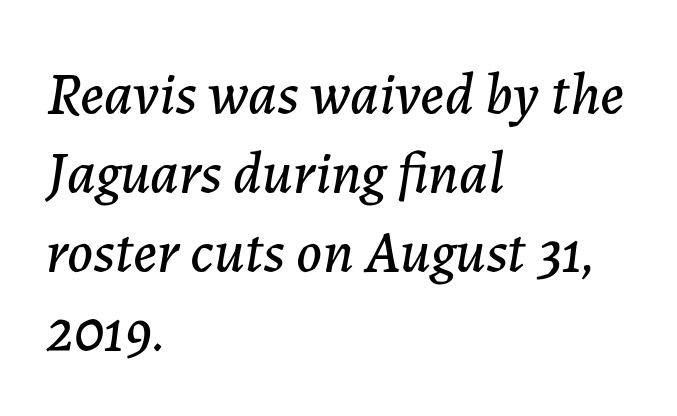
{"italic": "yes", "lean": "right", "slant_degrees": 7, "width": "normal", "stroke_contrast": "low", "x_height": "medium", "monospaced": "no", "underline": "no", "align": "left", "line_spacing": "normal", "line_spacing_ratio": 1.34, "letter_spacing": "normal", "letter_spacing_em": 0.0, "glyph_px": 59}
